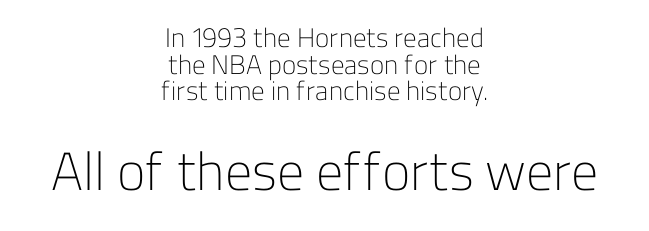
The image shows 54 px light sans-serif type, upright; set centered, tight line spacing (0.99x), normal letter spacing, not underlined; the second (bottom) block is 2.0x larger; low stroke contrast and a medium x-height.
